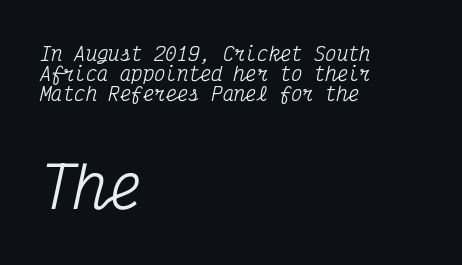
Q: Is the text italic (slanted)? A: Yes, it leans right by about 12 degrees.
Q: Is the typeface a serif or a sans-serif typeface? A: Serif.
Q: Is the text underlined? A: No.
Q: How is the paragraph aligned? A: Left-aligned.
Q: Is the spacing between letters normal or unusually wide? A: Normal.
Q: Is the spacing between lines tight, normal or loose? A: Tight.
Q: Which block of text is set in a larger size, the first (top) or the second (bottom)? A: The second (bottom) one.
Q: Width (condensed, normal, or wide)? A: Condensed.
Q: Stroke contrast? A: Medium.
Q: x-height? A: Medium.
Q: Monospaced? A: Yes.
